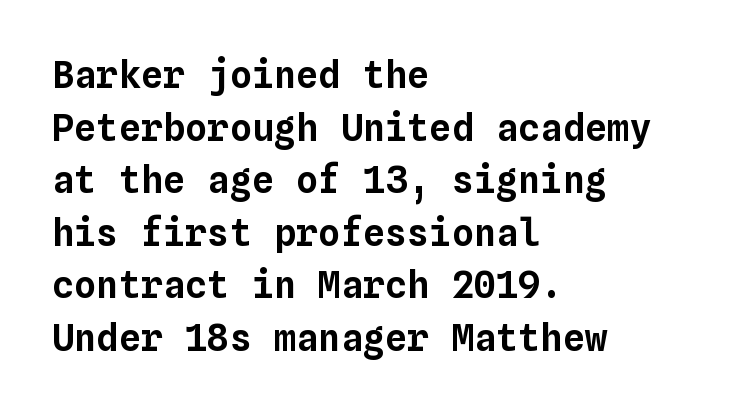
The image shows 37 px text type, upright, monospaced; set left-aligned, normal line spacing (1.42x), normal letter spacing, not underlined; low stroke contrast and a medium x-height.
